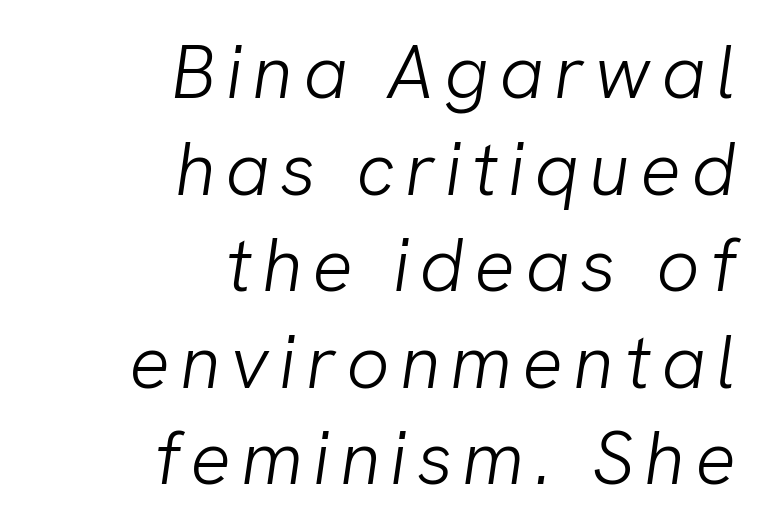
Q: Is the text bold? A: No.
Q: Is the typeface a serif or a sans-serif typeface? A: Sans-serif.
Q: Is the text underlined? A: No.
Q: How is the paragraph aligned? A: Right-aligned.
Q: Is the spacing between lines tight, normal or loose? A: Normal.
Q: Width (condensed, normal, or wide)? A: Normal.
Q: Stroke contrast? A: Low.
Q: x-height? A: Medium.
Q: Monospaced? A: No.
